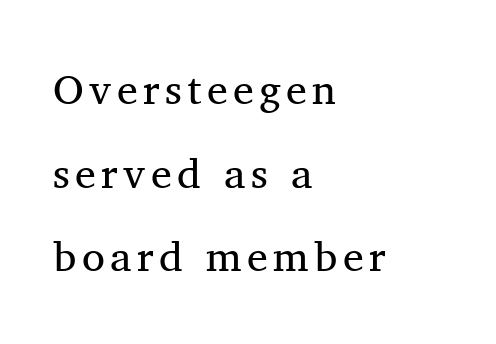
The image shows 42 px regular-weight serif type, upright; set left-aligned, loose line spacing (1.99x), not underlined; medium stroke contrast and a medium x-height.
